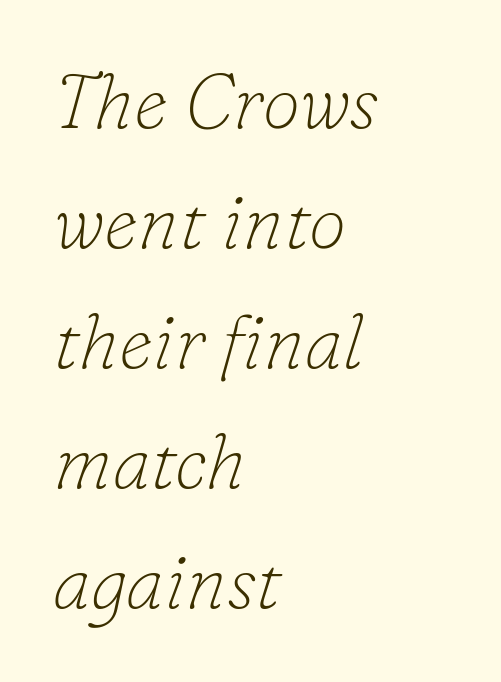
Q: Is the text bold? A: No.
Q: Is the text italic (slanted)? A: Yes, it leans right by about 16 degrees.
Q: Is the typeface a serif or a sans-serif typeface? A: Serif.
Q: Is the text underlined? A: No.
Q: How is the paragraph aligned? A: Left-aligned.
Q: Is the spacing between letters normal or unusually wide? A: Normal.
Q: Is the spacing between lines tight, normal or loose? A: Normal.
Q: Width (condensed, normal, or wide)? A: Normal.
Q: Stroke contrast? A: Low.
Q: x-height? A: Small.
Q: Monospaced? A: No.
